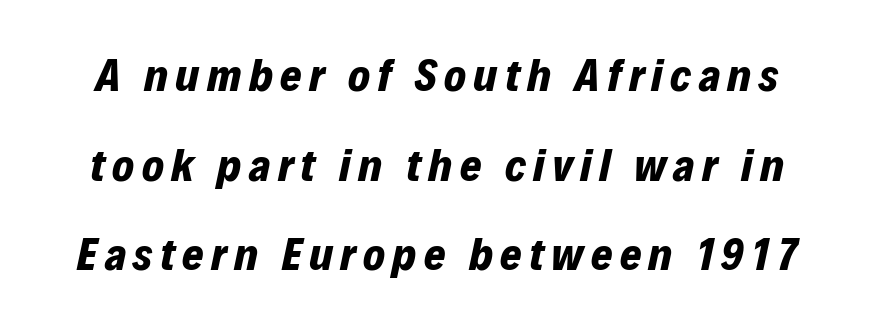
Observe the lean: these are italic letterforms. As a designer I'd log this as weight 700, bold. Quick note: interline space is abundant. The zone under the glyphs is completely vacant.
